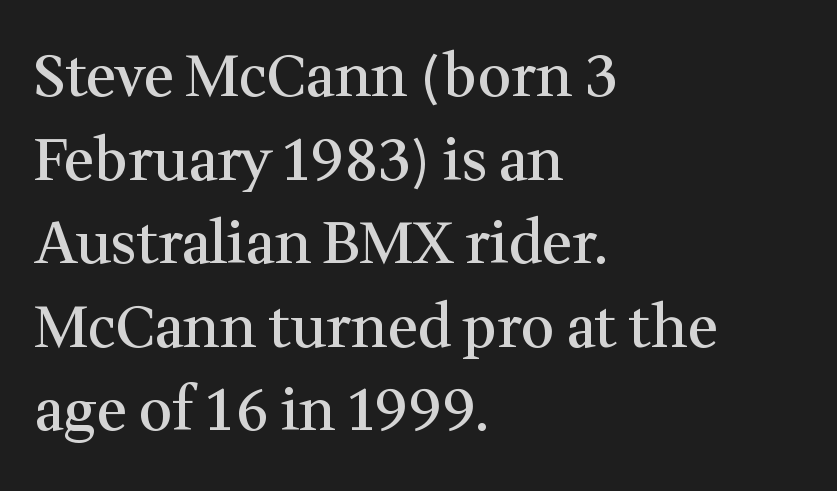
The image shows 58 px semibold serif type, upright; set left-aligned, normal line spacing (1.44x), normal letter spacing, not underlined; medium stroke contrast and a medium x-height.
